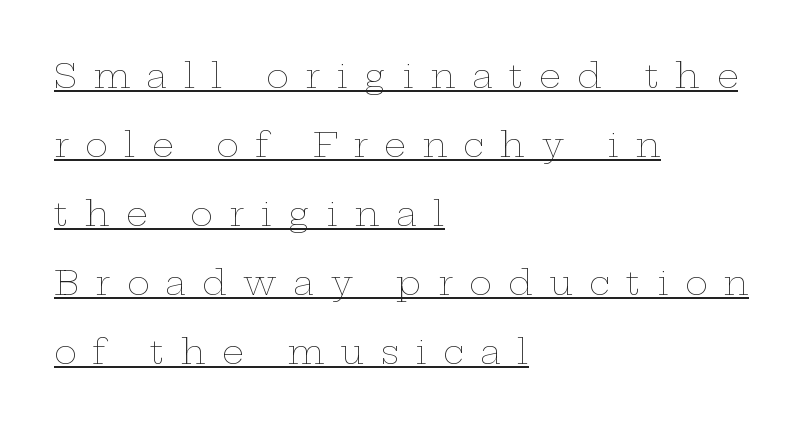
A quiet, ordinary-to-light weight characterises the typeface. In terms of posture, this sample is upright. The letters advance in unequal steps, a hallmark of proportional type. These lines are set flush left with a ragged right edge.
